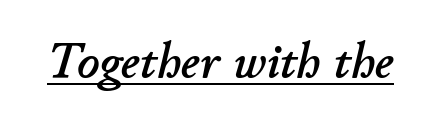
Nothing unusual about the tracking: characters are spaced as the font intends. Is the type slanted? Yes — the strokes lean at a clear angle. This sample has the flowing, uneven cadence of proportional lettering. A rule runs beneath these lines of type.
